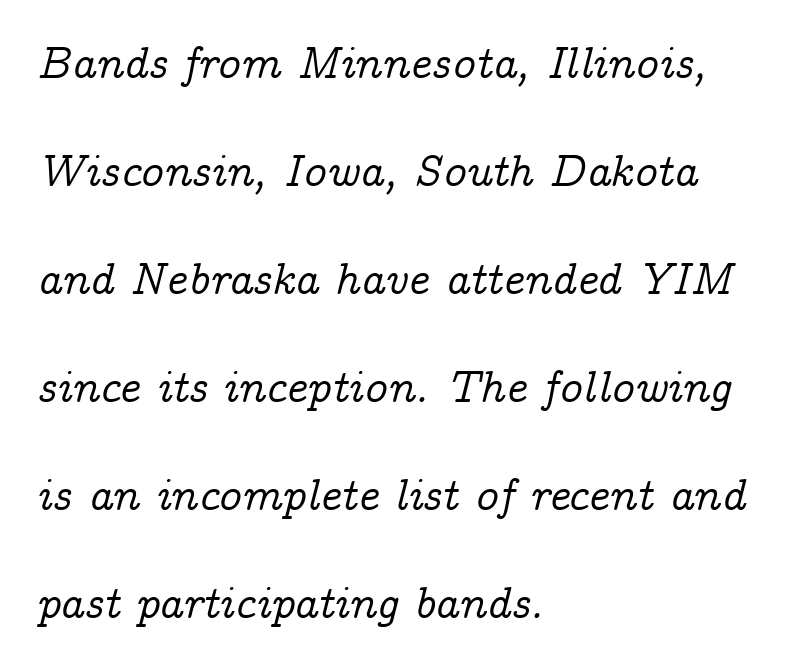
The image shows 45 px serif type, italic (leaning right); set left-aligned, loose line spacing (2.4x), normal letter spacing, not underlined; low stroke contrast and a medium x-height.
